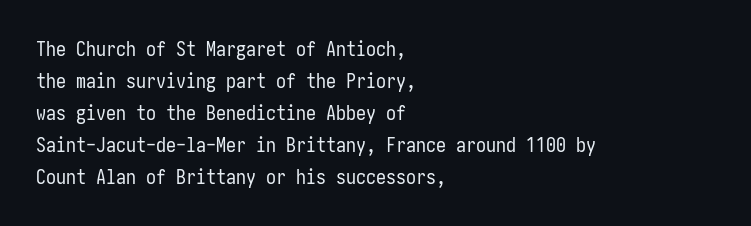
The image shows 20 px text type, upright; set left-aligned, normal line spacing (1.6x), normal letter spacing, not underlined.
